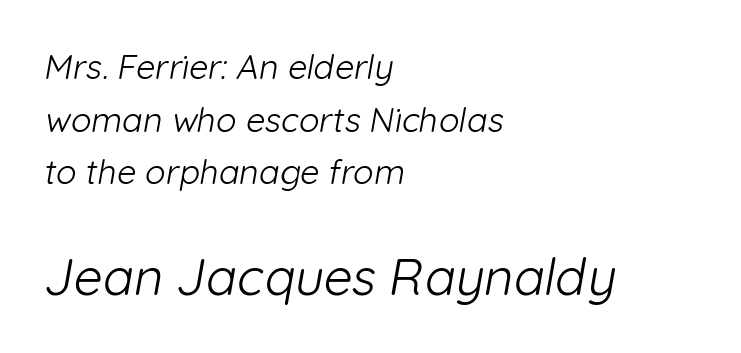
{"serif": "no", "bold": "no", "weight": "light", "width": "normal", "stroke_contrast": "low", "x_height": "medium", "monospaced": "no", "underline": "no", "align": "left", "line_spacing": "normal", "line_spacing_ratio": 1.55, "letter_spacing": "normal", "letter_spacing_em": 0.0, "larger_block": "second", "size_ratio": 1.5, "glyph_px": 51}
